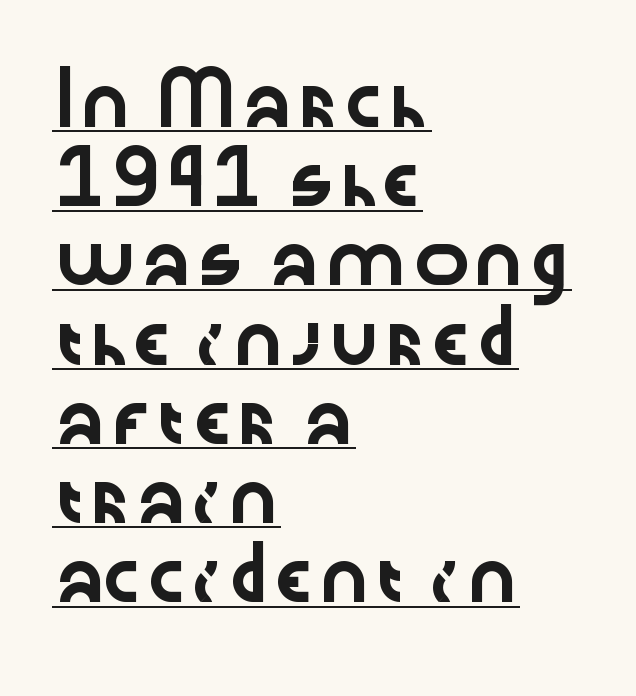
The image shows 48 px wide sans-serif type, upright; set left-aligned, normal line spacing (1.65x), normal letter spacing, underlined; low stroke contrast and a medium x-height.
